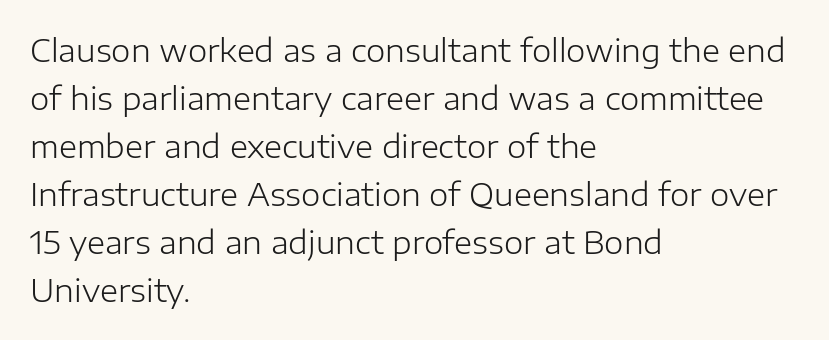
Posture: straight, roman, zero tilt. Is this a heavy cut? Hardly; it is regular or lighter. The passage shown is not underscored anywhere. The rows are spaced the way most documents space them. Spacing verdict: proportional, widths tailored to each character. How are the letters spaced? Ordinarily, with no added tracking.
